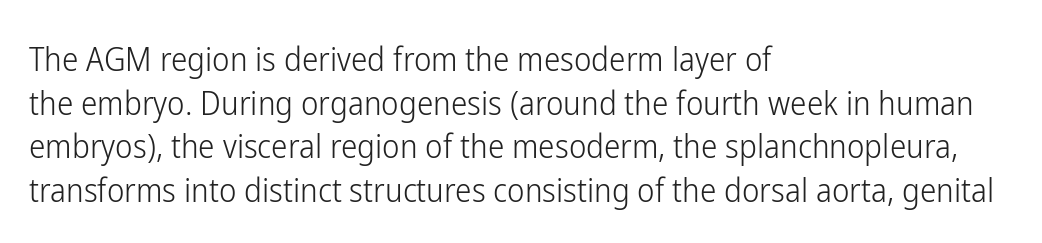
The image shows 33 px light, condensed sans-serif type, upright; set left-aligned, normal line spacing (1.32x), normal letter spacing, not underlined; low stroke contrast and a medium x-height.
